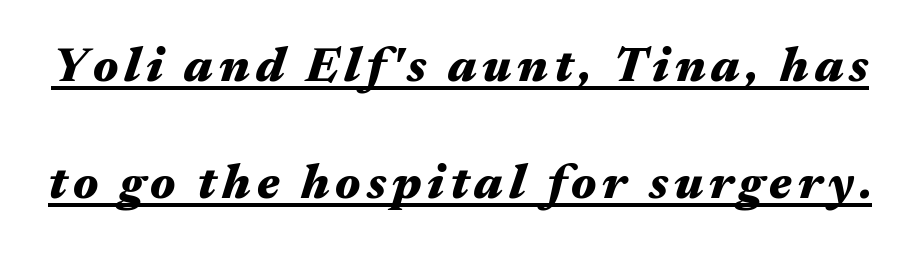
{"italic": "yes", "lean": "right", "slant_degrees": 17, "bold": "yes", "weight": "heavy", "width": "wide", "stroke_contrast": "medium", "x_height": "medium", "monospaced": "no", "underline": "yes", "line_spacing": "loose", "line_spacing_ratio": 2.38, "glyph_px": 49}
